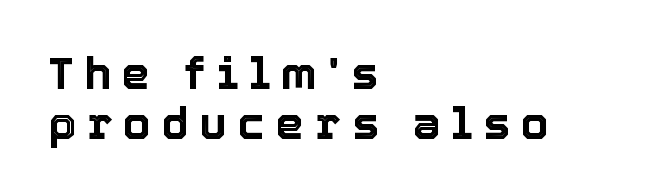
{"italic": "no", "width": "normal", "x_height": "medium", "monospaced": "no", "underline": "no", "align": "left", "line_spacing": "tight", "line_spacing_ratio": 1.11, "letter_spacing": "wide", "letter_spacing_em": 0.24, "glyph_px": 45}
